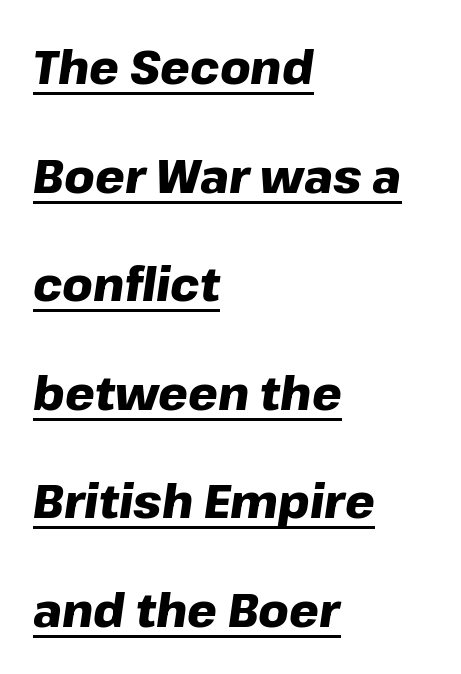
The image shows 47 px heavy type, italic (leaning right); set left-aligned, loose line spacing (2.31x), normal letter spacing, underlined; low stroke contrast and a medium x-height.
